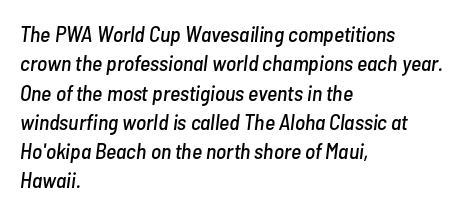
Q: Is the text italic (slanted)? A: Yes, it leans right by about 7 degrees.
Q: Is the text underlined? A: No.
Q: How is the paragraph aligned? A: Left-aligned.
Q: Is the spacing between letters normal or unusually wide? A: Normal.
Q: Is the spacing between lines tight, normal or loose? A: Normal.
